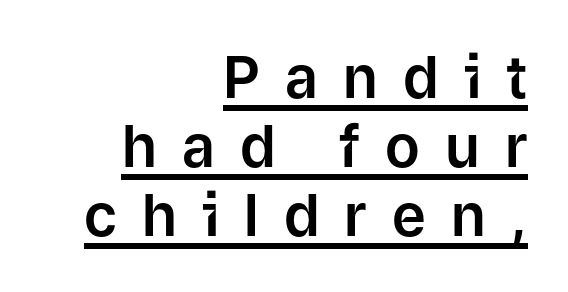
{"serif": "no", "italic": "no", "width": "normal", "stroke_contrast": "low", "x_height": "medium", "monospaced": "no", "underline": "yes", "align": "right", "line_spacing_ratio": 1.19, "letter_spacing": "wide", "letter_spacing_em": 0.43, "glyph_px": 58}
